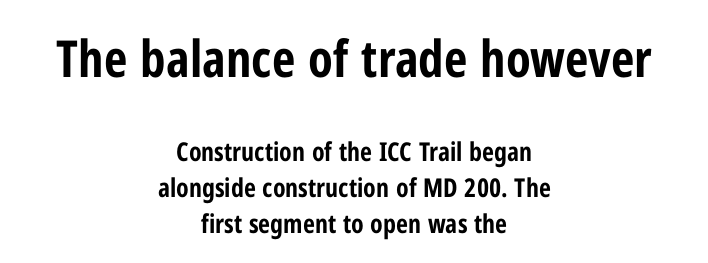
The image shows 51 px bold, condensed sans-serif type, upright; set centered, normal line spacing (1.38x), normal letter spacing, not underlined; the first (top) block is 1.96x larger; low stroke contrast and a medium x-height.
